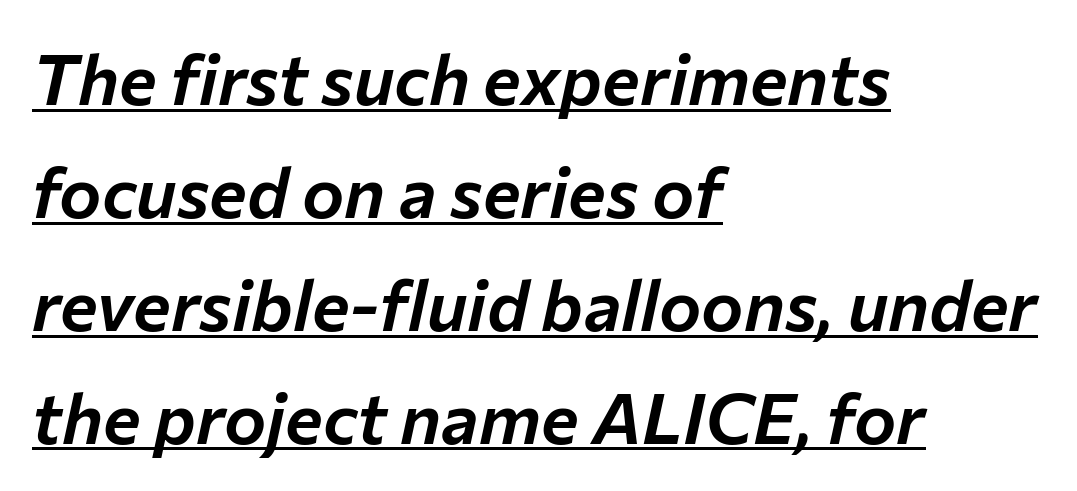
{"italic": "yes", "lean": "right", "slant_degrees": 12, "width": "normal", "stroke_contrast": "low", "x_height": "medium", "monospaced": "no", "underline": "yes", "align": "left", "line_spacing": "normal", "line_spacing_ratio": 1.59, "letter_spacing": "normal", "letter_spacing_em": 0.0, "glyph_px": 71}
